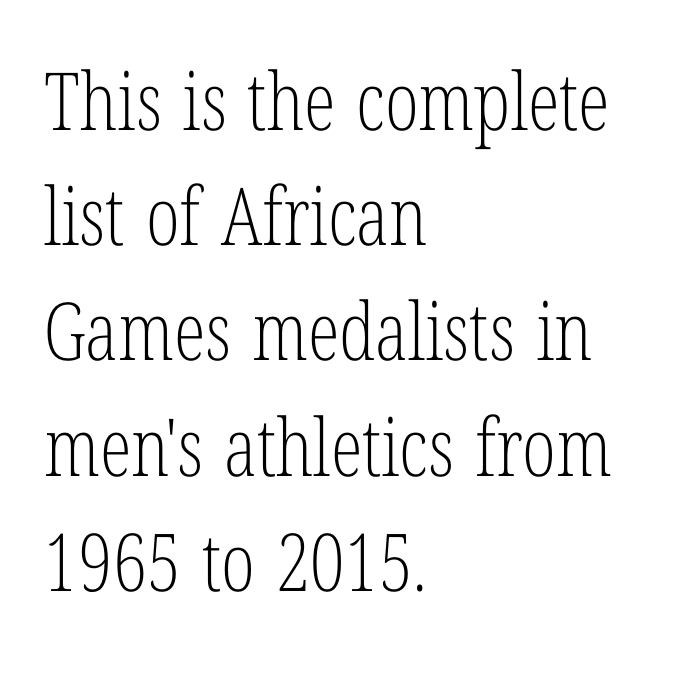
{"serif": "yes", "italic": "no", "bold": "no", "weight": "light", "width": "condensed", "stroke_contrast": "low", "x_height": "medium", "monospaced": "no", "underline": "no", "align": "left", "line_spacing": "normal", "line_spacing_ratio": 1.44, "letter_spacing": "normal", "letter_spacing_em": 0.0, "glyph_px": 80}
